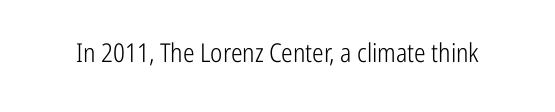
Q: Is the text bold? A: No.
Q: Is the text italic (slanted)? A: No, it is upright.
Q: Is the text underlined? A: No.
Q: Is the spacing between letters normal or unusually wide? A: Normal.
